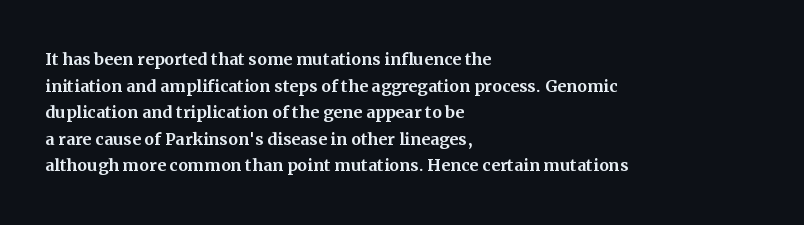
The image shows 22 px text type, upright; set left-aligned, line spacing 1.21x, normal letter spacing, not underlined.
